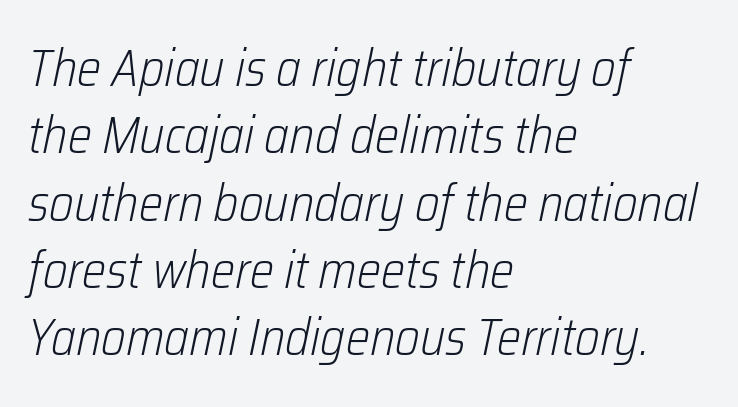
{"italic": "yes", "lean": "right", "slant_degrees": 12, "bold": "no", "weight": "light", "width": "condensed", "stroke_contrast": "low", "x_height": "medium", "monospaced": "no", "underline": "no", "align": "left", "line_spacing": "normal", "line_spacing_ratio": 1.32, "letter_spacing": "normal", "letter_spacing_em": 0.0, "glyph_px": 51}
